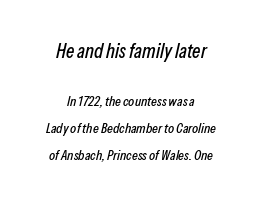
This block would shrink considerably if given ordinary leading; it's expanded now. Lines of text with bare space underneath. Compared with a flush-left layout, this one balances lines on the center instead. This layout puts the oversized block above and the modest block below. The whole block is typeset with a tilt. How are the letters spaced? Ordinarily, with no added tracking.
